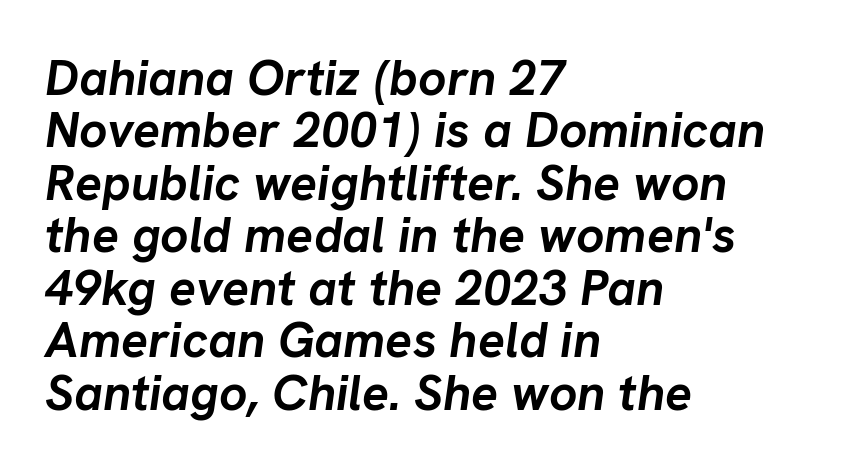
The image shows 50 px semibold type, italic (leaning right); set left-aligned, tight line spacing (1.05x), normal letter spacing, not underlined; low stroke contrast and a medium x-height.
